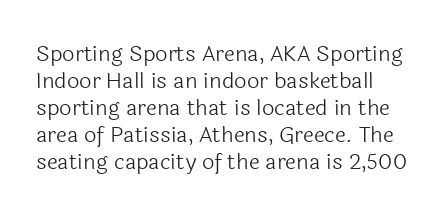
Beneath every word, the page is bare. The lettering holds an erect, upright posture throughout. Caption: face not bold, strokes unweighted. The gaps between neighbouring characters are ordinary and unremarkable.
